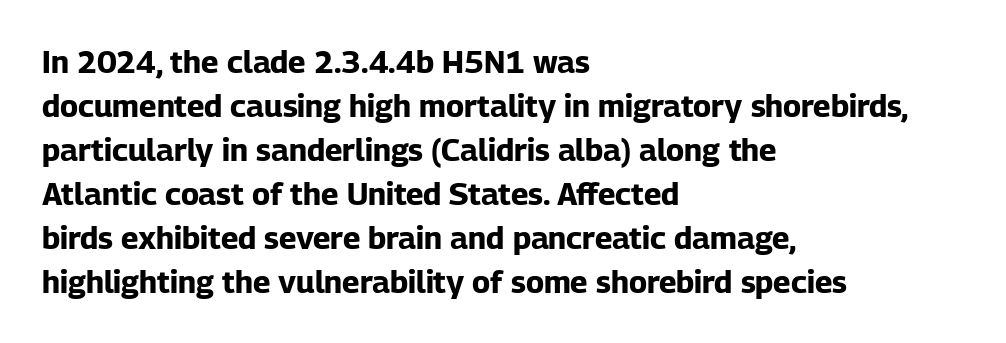
The image shows 31 px bold sans-serif type, upright; set left-aligned, normal line spacing (1.42x), normal letter spacing, not underlined; low stroke contrast and a medium x-height.
